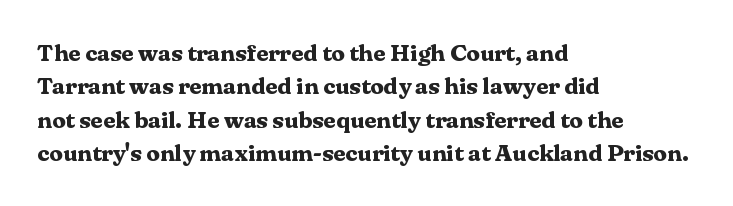
The image shows 24 px bold type, upright; set left-aligned, normal line spacing (1.39x), normal letter spacing, not underlined.
